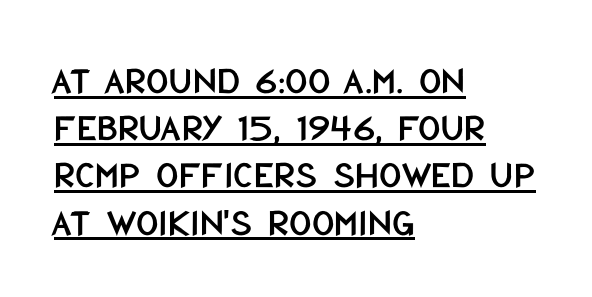
The image shows 39 px condensed sans-serif type, upright; set left-aligned, line spacing 1.21x, normal letter spacing, underlined; low stroke contrast and a large x-height.
